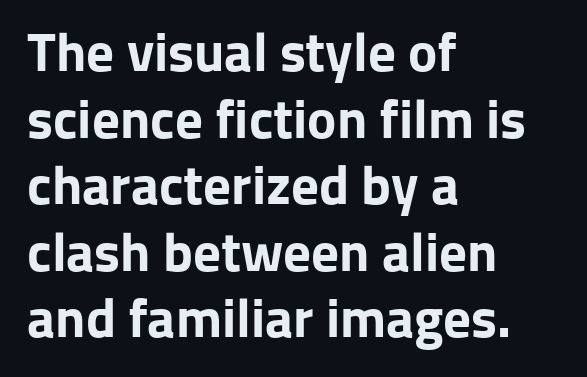
{"serif": "no", "italic": "no", "bold": "yes", "weight": "bold", "width": "normal", "stroke_contrast": "low", "x_height": "medium", "monospaced": "no", "underline": "no", "align": "left", "line_spacing_ratio": 1.21, "letter_spacing": "normal", "letter_spacing_em": 0.0, "glyph_px": 55}
